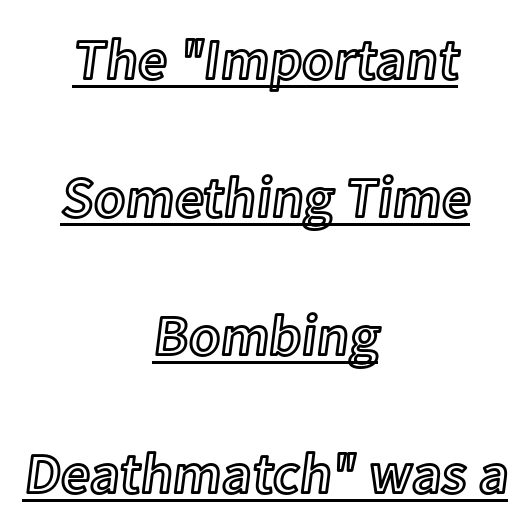
Q: Is the text italic (slanted)? A: Yes.
Q: Is the text underlined? A: Yes.
Q: How is the paragraph aligned? A: Centered.
Q: Is the spacing between letters normal or unusually wide? A: Normal.
Q: Is the spacing between lines tight, normal or loose? A: Loose.
Q: Width (condensed, normal, or wide)? A: Normal.
Q: x-height? A: Medium.
Q: Monospaced? A: No.
